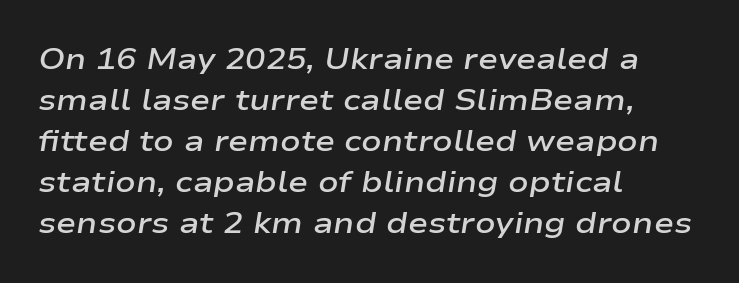
The image shows 30 px semibold, wide type, italic (leaning right); set left-aligned, normal line spacing (1.37x), normal letter spacing, not underlined; low stroke contrast and a medium x-height.
